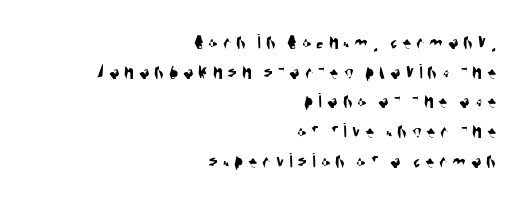
{"underline": "no", "align": "right", "line_spacing": "normal", "line_spacing_ratio": 1.35, "letter_spacing": "wide", "letter_spacing_em": 0.22, "glyph_px": 22}
